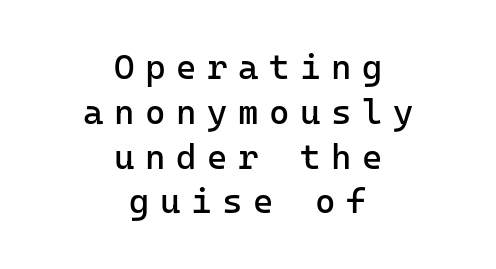
The image shows 35 px regular-weight sans-serif type, upright; set centered, normal line spacing (1.28x), unusually wide letter spacing (+0.3 em), not underlined; low stroke contrast and a medium x-height.
